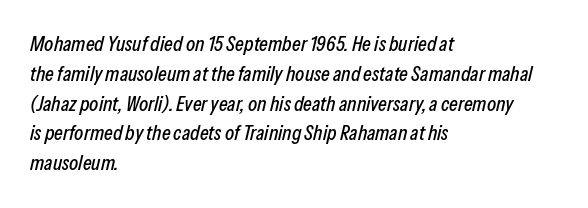
Q: Is the text italic (slanted)? A: Yes, it leans right by about 13 degrees.
Q: Is the text underlined? A: No.
Q: How is the paragraph aligned? A: Left-aligned.
Q: Is the spacing between letters normal or unusually wide? A: Normal.
Q: Is the spacing between lines tight, normal or loose? A: Normal.
